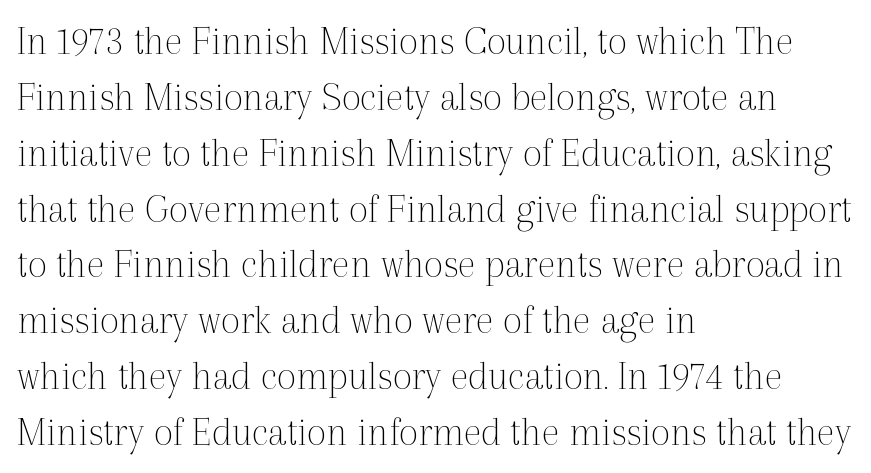
The image shows 42 px thin serif type, upright; set left-aligned, normal line spacing (1.33x), normal letter spacing, not underlined; a medium x-height.
